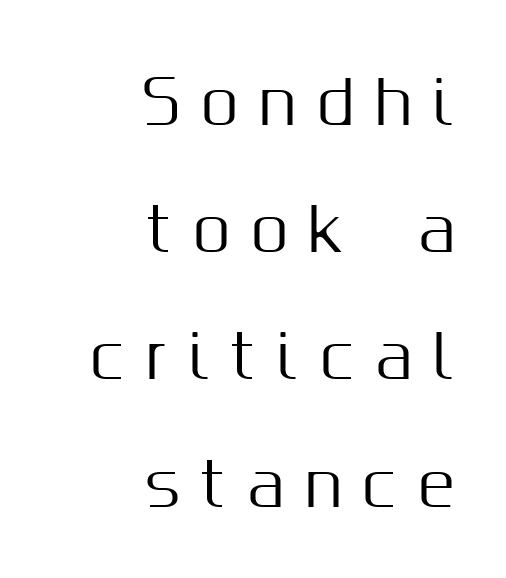
Q: Is the text italic (slanted)? A: No, it is upright.
Q: Is the typeface a serif or a sans-serif typeface? A: Sans-serif.
Q: Is the text underlined? A: No.
Q: How is the paragraph aligned? A: Right-aligned.
Q: Is the spacing between letters normal or unusually wide? A: Unusually wide.
Q: Is the spacing between lines tight, normal or loose? A: Loose.
Q: Width (condensed, normal, or wide)? A: Normal.
Q: Stroke contrast? A: Medium.
Q: x-height? A: Medium.
Q: Monospaced? A: No.
